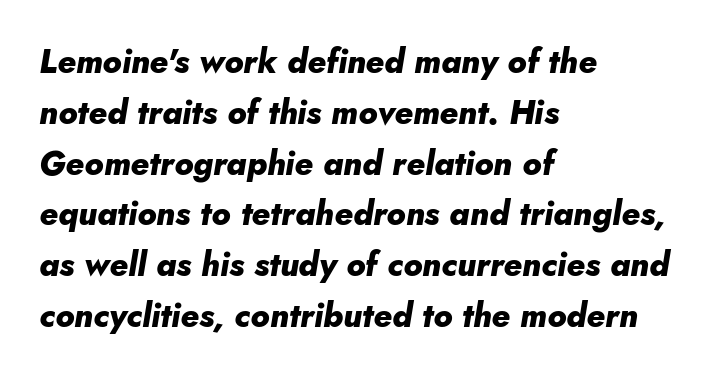
{"italic": "yes", "lean": "right", "slant_degrees": 10, "bold": "yes", "weight": "heavy", "width": "normal", "stroke_contrast": "low", "x_height": "small", "monospaced": "no", "underline": "no", "align": "left", "line_spacing": "normal", "line_spacing_ratio": 1.54, "letter_spacing": "normal", "letter_spacing_em": 0.0, "glyph_px": 33}
